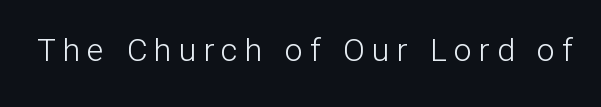
Q: Is the text bold? A: No.
Q: Is the text italic (slanted)? A: No, it is upright.
Q: Is the typeface a serif or a sans-serif typeface? A: Sans-serif.
Q: Is the text underlined? A: No.
Q: Is the spacing between letters normal or unusually wide? A: Unusually wide.
Q: Width (condensed, normal, or wide)? A: Normal.
Q: Stroke contrast? A: Low.
Q: x-height? A: Medium.
Q: Monospaced? A: No.
